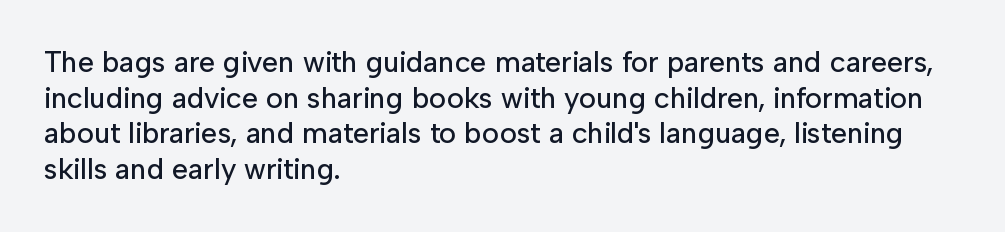
{"serif": "no", "italic": "no", "width": "normal", "stroke_contrast": "low", "x_height": "medium", "monospaced": "no", "underline": "no", "align": "left", "line_spacing_ratio": 1.23, "letter_spacing": "normal", "letter_spacing_em": 0.0, "glyph_px": 29}
